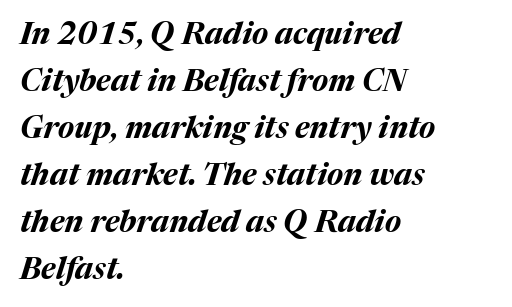
Q: Is the text bold? A: Yes.
Q: Is the text italic (slanted)? A: Yes, it leans right by about 17 degrees.
Q: Is the text underlined? A: No.
Q: How is the paragraph aligned? A: Left-aligned.
Q: Is the spacing between letters normal or unusually wide? A: Normal.
Q: Is the spacing between lines tight, normal or loose? A: Normal.
Q: Width (condensed, normal, or wide)? A: Normal.
Q: Stroke contrast? A: Medium.
Q: x-height? A: Medium.
Q: Monospaced? A: No.
